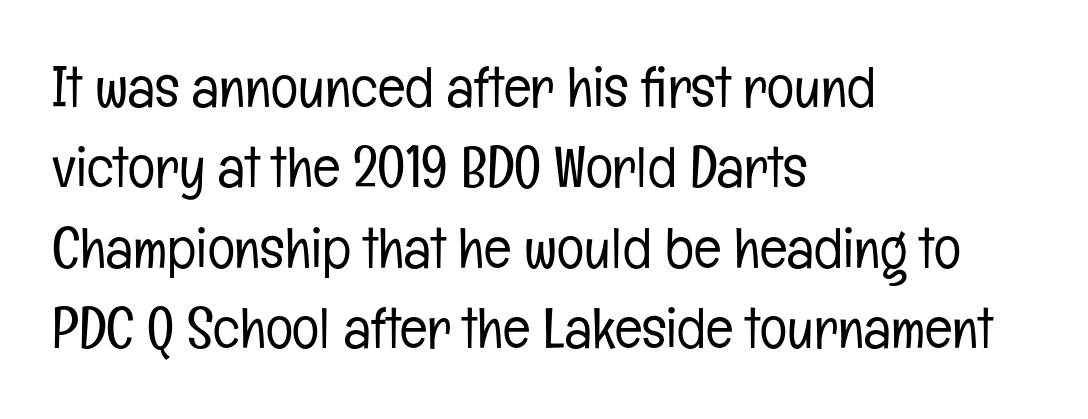
{"serif": "no", "italic": "no", "bold": "no", "weight": "light", "width": "condensed", "stroke_contrast": "low", "x_height": "medium", "monospaced": "no", "underline": "no", "align": "left", "line_spacing": "normal", "line_spacing_ratio": 1.41, "letter_spacing": "normal", "letter_spacing_em": 0.0, "glyph_px": 57}
